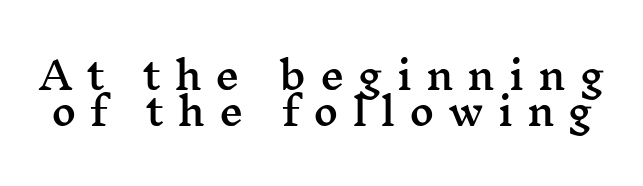
Check where the strokes stop: tiny serifs finish them off. Beneath every word, the page is bare. Unlike italic type, these characters show no tilt at all. Look at the tracking — it's clearly loosened, letters drifting apart.
